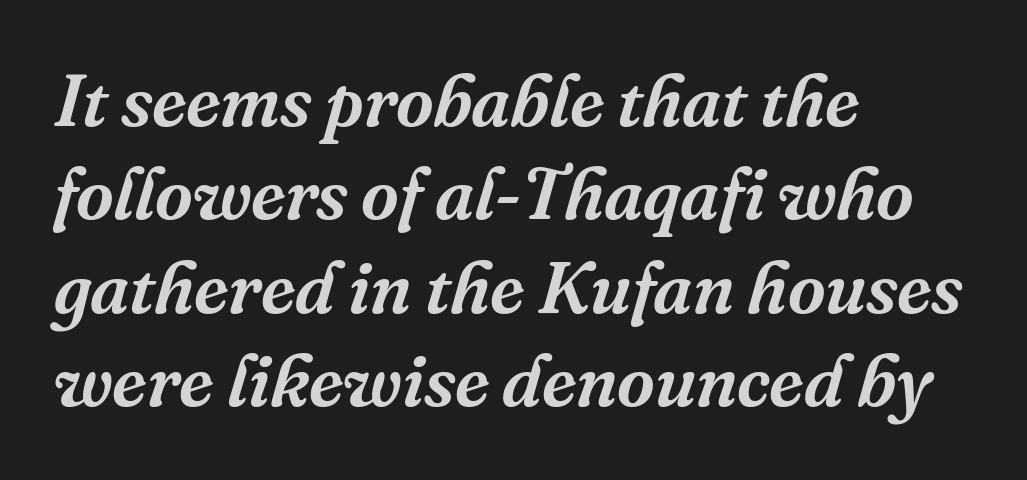
The text carries the slant typical of an italic or oblique font. This sample has the flowing, uneven cadence of proportional lettering. A normal amount of white space separates one row of letters from the next. Standard letterfit; no display-style spreading of the glyphs. Unlike a clean sans, this face finishes its strokes with serifs.
